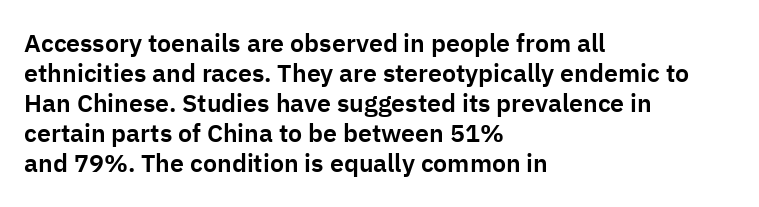
The image shows 25 px text type, upright; set left-aligned, line spacing 1.2x, normal letter spacing, not underlined.
